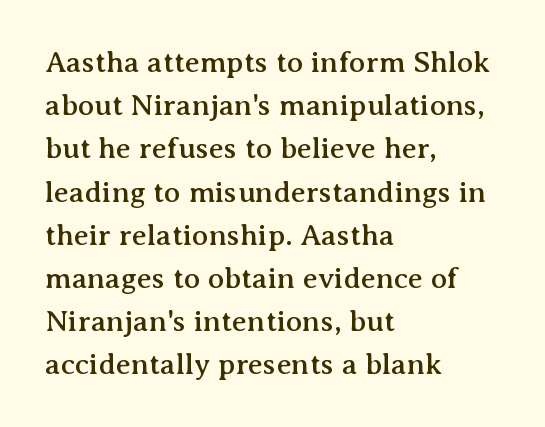
Q: Is the text italic (slanted)? A: No, it is upright.
Q: Is the typeface a serif or a sans-serif typeface? A: Serif.
Q: Is the text underlined? A: No.
Q: How is the paragraph aligned? A: Left-aligned.
Q: Is the spacing between letters normal or unusually wide? A: Normal.
Q: Is the spacing between lines tight, normal or loose? A: Normal.
Q: Width (condensed, normal, or wide)? A: Normal.
Q: Stroke contrast? A: Medium.
Q: x-height? A: Medium.
Q: Monospaced? A: No.
